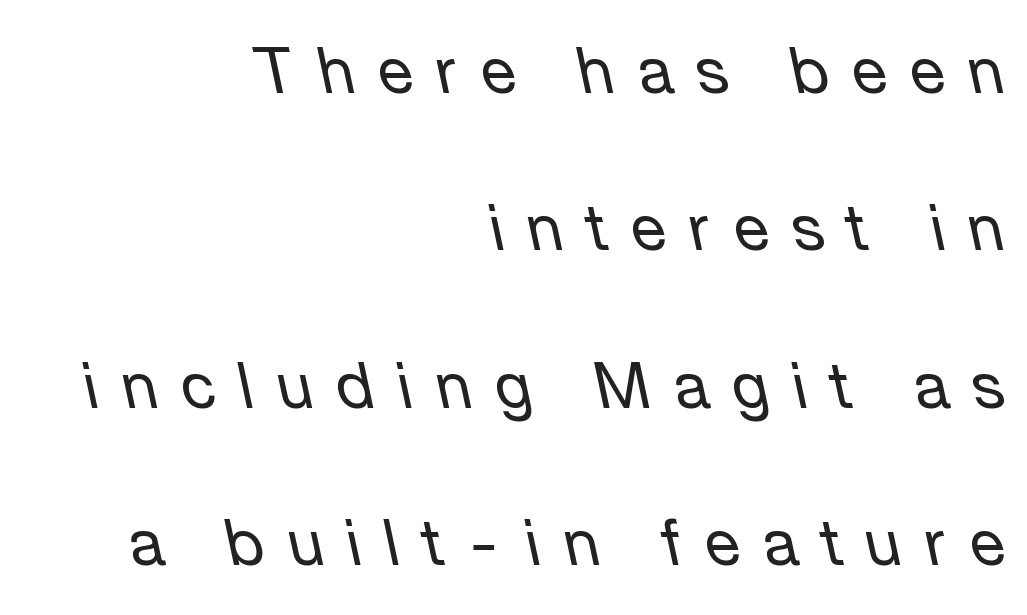
The image shows 64 px regular-weight type, italic (leaning left); set right-aligned, loose line spacing (2.46x), unusually wide letter spacing (+0.37 em), not underlined; low stroke contrast and a medium x-height.
